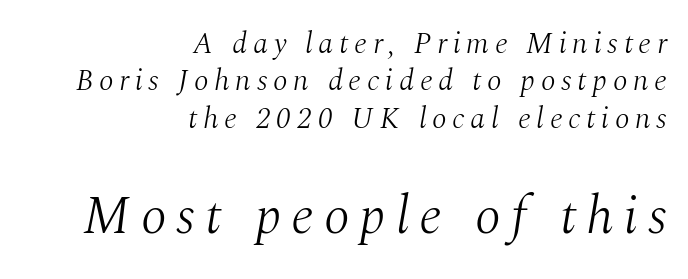
Rule under the text: the space is simply empty. Stroke thickness stays within the range of a standard reading face or lighter. Bigger letters appear in the bottom chunk; the top chunk is reduced. Unlike a clean sans, this face finishes its strokes with serifs. The line-height multiplier appears to be the usual default.
